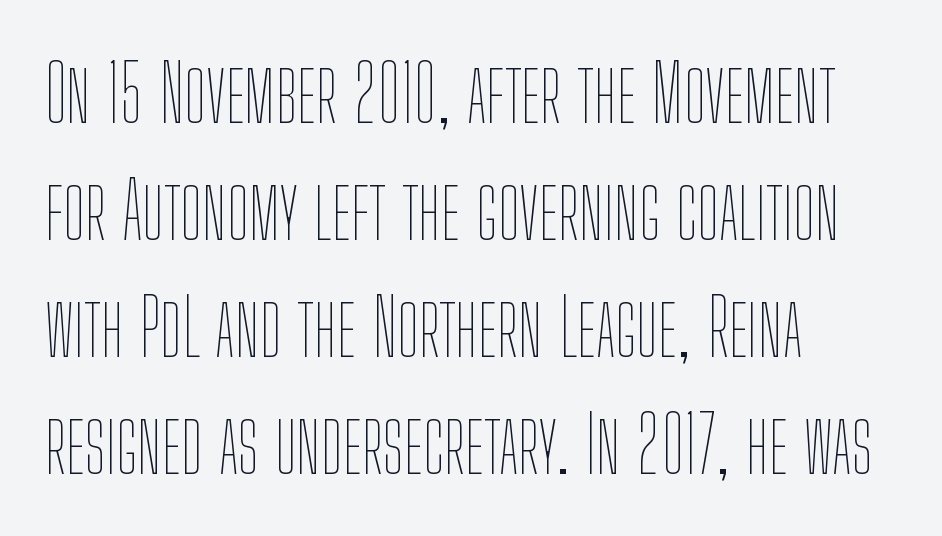
Quick note: underline off. The lines in this sample share a left origin and differ only in where they stop. Successive baselines arrive at the customary interval. Looks like regular typesetting: each glyph gets only the width it needs. Inter-character spacing is left at the font's built-in metrics. Posture: vertical.
